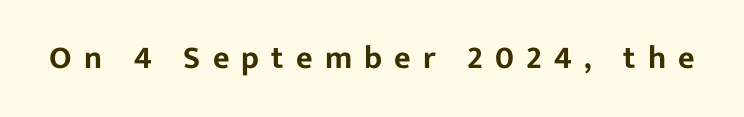
The image shows 32 px sans-serif type, upright; set unusually wide letter spacing (+0.38 em), not underlined; low stroke contrast and a medium x-height.
